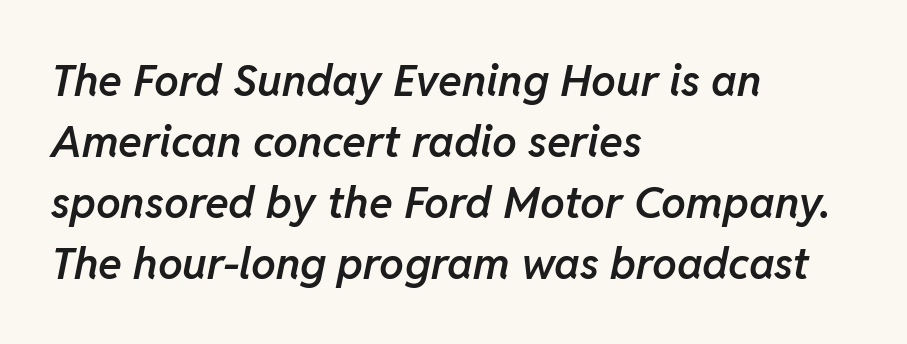
The strip under each line holds only bare page. It's the slanting kind of type. How would I describe the line gaps? Plain and ordinary. Stems and bowls a touch heavier than normal — semibold. This sample has the flowing, uneven cadence of proportional lettering. Tracking here is standard; glyphs follow each other at the usual distance.
